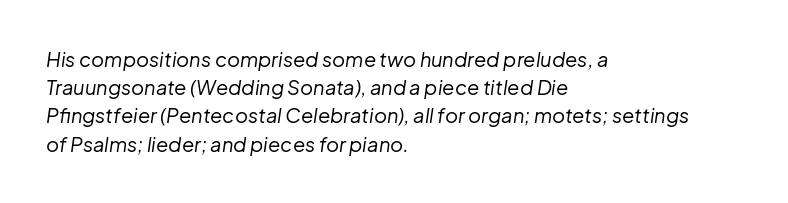
{"italic": "yes", "lean": "right", "slant_degrees": 8, "bold": "no", "underline": "no", "align": "left", "line_spacing": "normal", "line_spacing_ratio": 1.41, "letter_spacing": "normal", "letter_spacing_em": 0.0, "glyph_px": 20}
